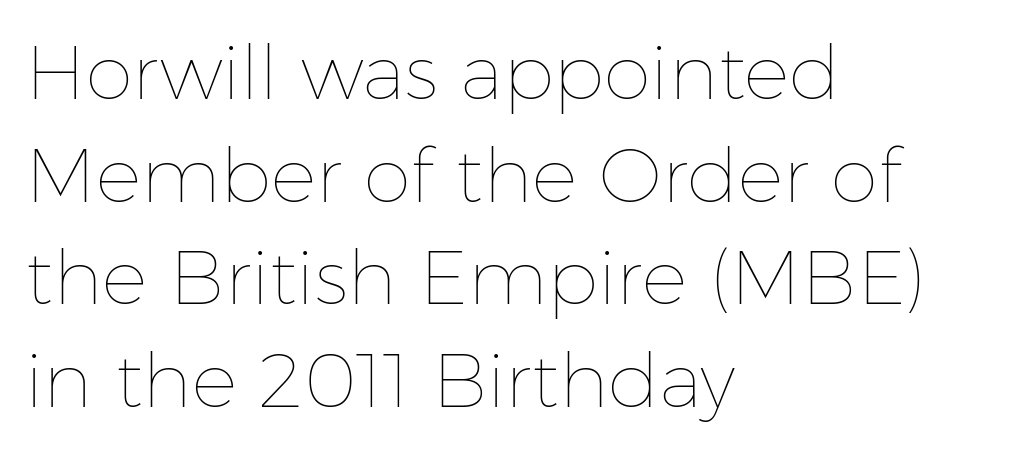
Q: Is the text bold? A: No.
Q: Is the text italic (slanted)? A: No, it is upright.
Q: Is the text underlined? A: No.
Q: How is the paragraph aligned? A: Left-aligned.
Q: Is the spacing between letters normal or unusually wide? A: Normal.
Q: Is the spacing between lines tight, normal or loose? A: Normal.
Q: Width (condensed, normal, or wide)? A: Normal.
Q: Stroke contrast? A: Low.
Q: x-height? A: Medium.
Q: Monospaced? A: No.
